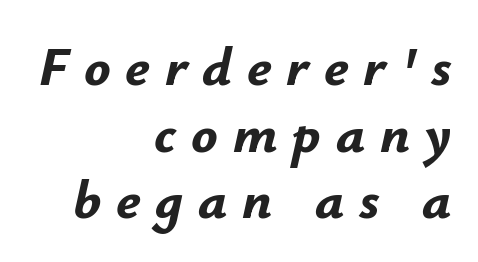
The image shows 55 px bold type, italic (leaning right); set right-aligned, line spacing 1.21x, unusually wide letter spacing (+0.27 em), not underlined; low stroke contrast and a small x-height.
